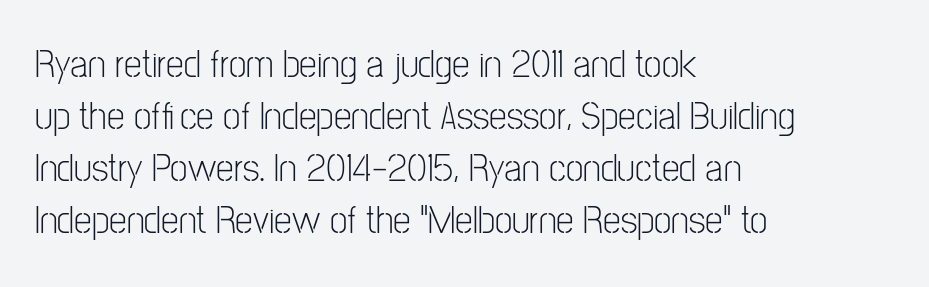
The image shows 40 px light, condensed sans-serif type, upright; set left-aligned, normal line spacing (1.3x), normal letter spacing, not underlined; low stroke contrast and a medium x-height.
